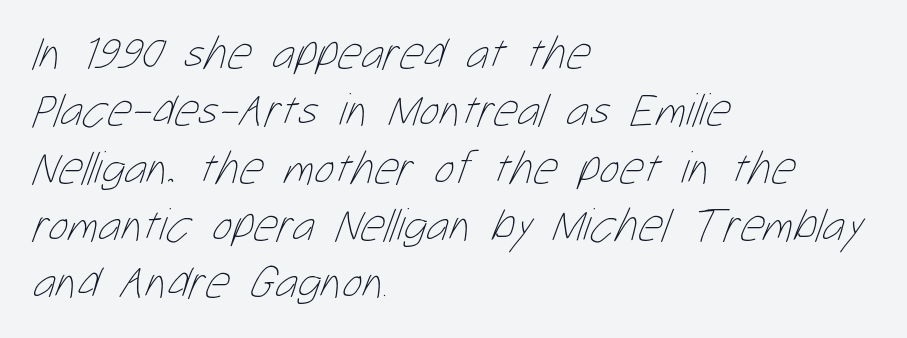
{"bold": "no", "weight": "thin", "width": "condensed", "stroke_contrast": "low", "x_height": "medium", "monospaced": "no", "underline": "no", "align": "left", "line_spacing_ratio": 1.22, "letter_spacing": "normal", "letter_spacing_em": 0.0, "glyph_px": 47}
